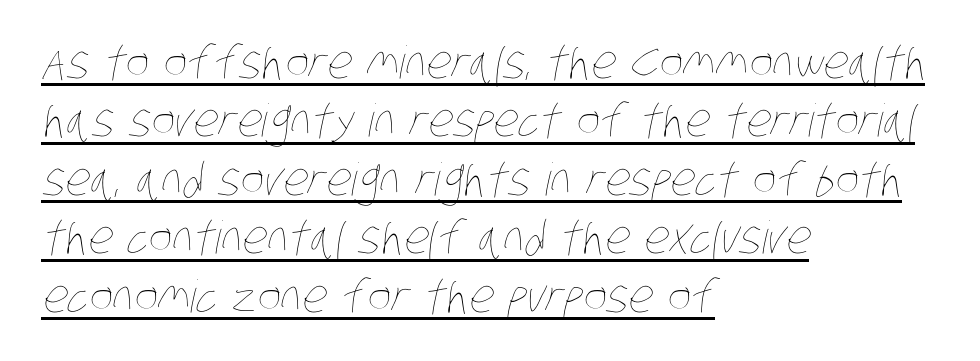
The image shows 45 px thin, condensed type; set left-aligned, normal line spacing (1.3x), normal letter spacing, underlined; low stroke contrast and a large x-height.
